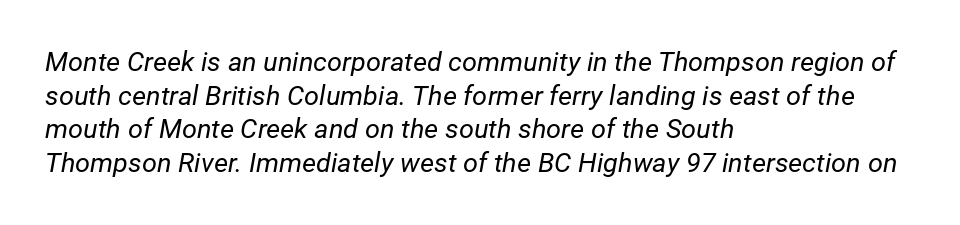
Q: Is the text bold? A: No.
Q: Is the text italic (slanted)? A: Yes, it leans right by about 12 degrees.
Q: Is the text underlined? A: No.
Q: How is the paragraph aligned? A: Left-aligned.
Q: Is the spacing between letters normal or unusually wide? A: Normal.
Q: Is the spacing between lines tight, normal or loose? A: Normal.
